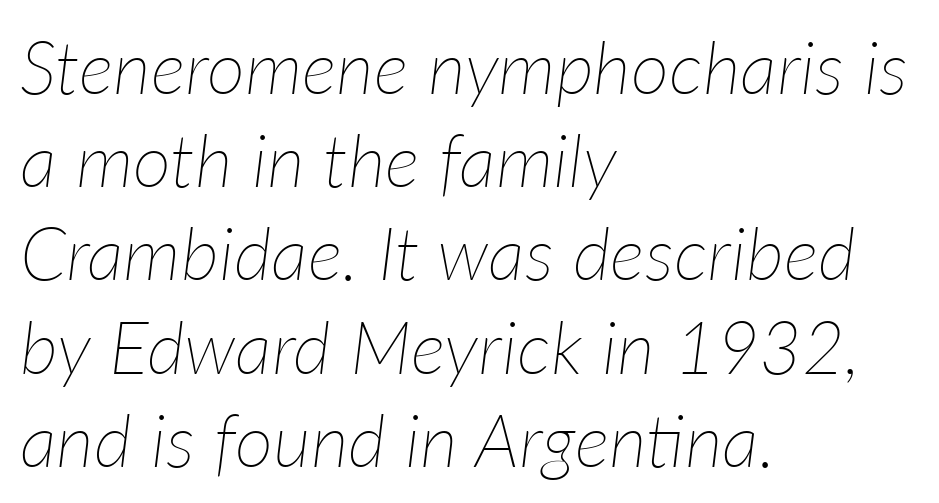
The image shows 74 px thin type, italic (leaning right); set left-aligned, normal line spacing (1.26x), normal letter spacing, not underlined; low stroke contrast and a medium x-height.
